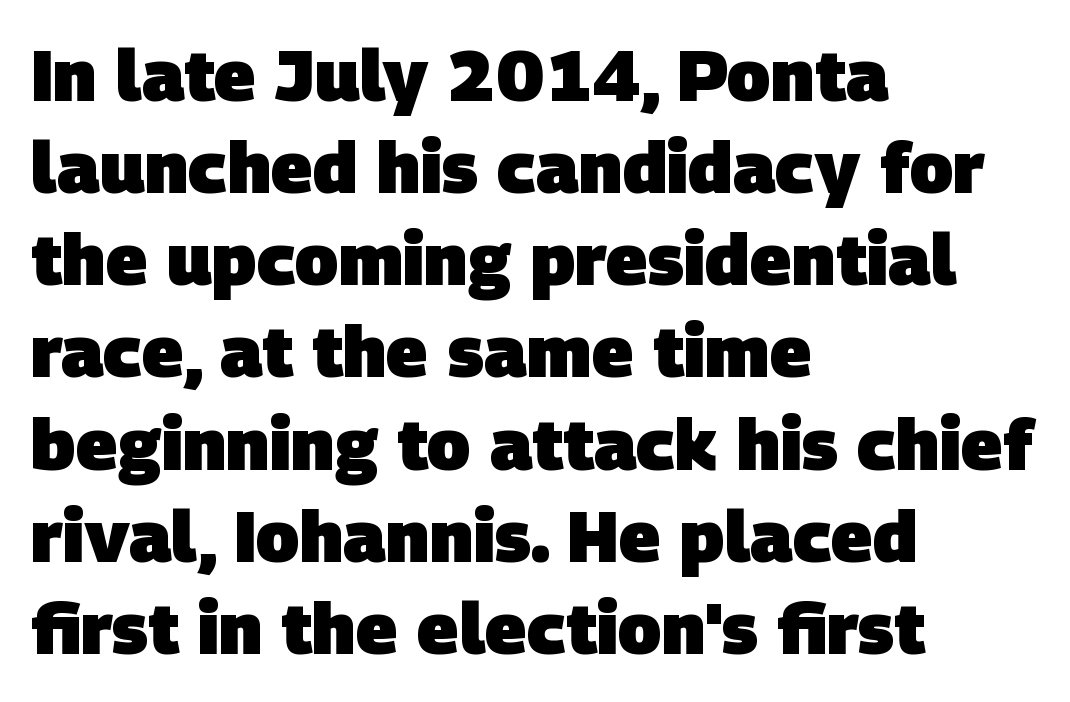
Q: Is the text bold? A: Yes.
Q: Is the typeface a serif or a sans-serif typeface? A: Sans-serif.
Q: Is the text underlined? A: No.
Q: How is the paragraph aligned? A: Left-aligned.
Q: Is the spacing between letters normal or unusually wide? A: Normal.
Q: Is the spacing between lines tight, normal or loose? A: Normal.
Q: Width (condensed, normal, or wide)? A: Normal.
Q: Stroke contrast? A: Low.
Q: x-height? A: Large.
Q: Monospaced? A: No.
